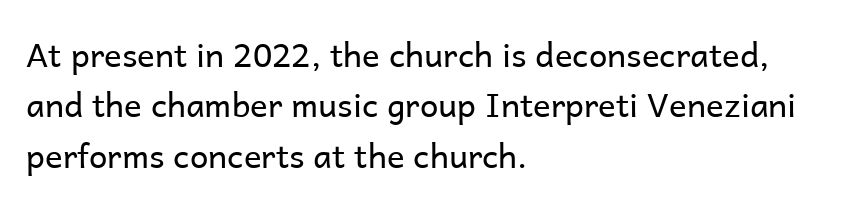
The image shows 33 px regular-weight sans-serif type, upright; set left-aligned, normal line spacing (1.53x), normal letter spacing, not underlined; low stroke contrast and a medium x-height.
